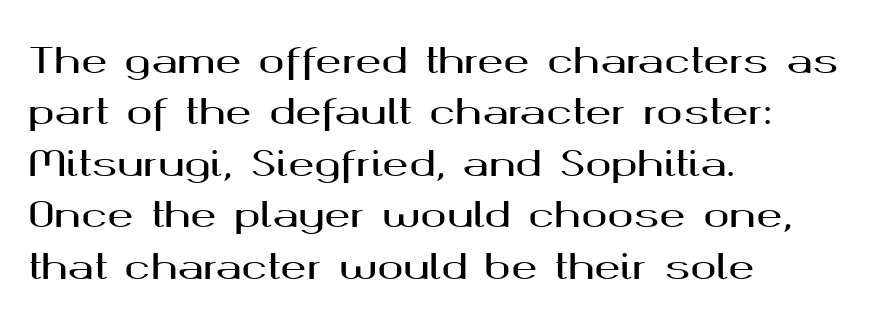
The image shows 35 px wide sans-serif type, upright; set left-aligned, normal line spacing (1.47x), normal letter spacing, not underlined; medium stroke contrast and a medium x-height.
